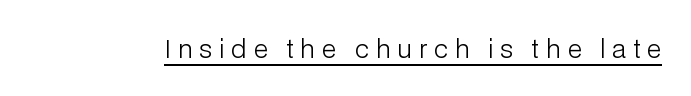
Designer's note — italics off, roman on. What decoration does the sample have? An underline. You could only call the tracking loose — the letters float apart. The typesetting does not lean heavy: it is not bold.
